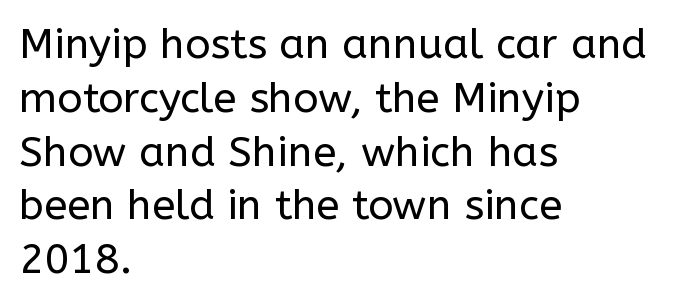
Evenly set lines give the paragraph a standard silhouette. The space directly below the letters is spotless. This sample uses an upright cut, with every glyph sitting square on the baseline. The typeface chosen for these lines omits serifs.
